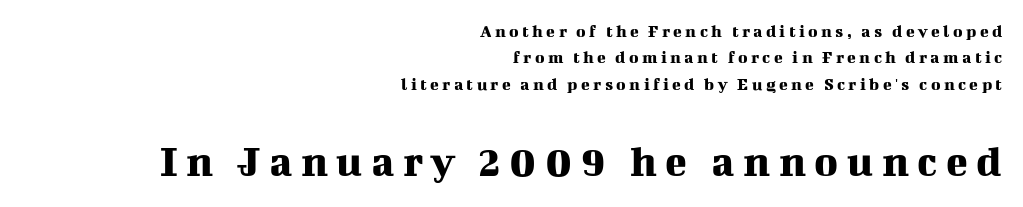
To sum up the face: it has serifs. Between these two stacked blocks, the lower one wins on size. Notice how the passage keeps a crisp vertical edge on the right only. Rows of type keep a routine distance in the vertical direction.
